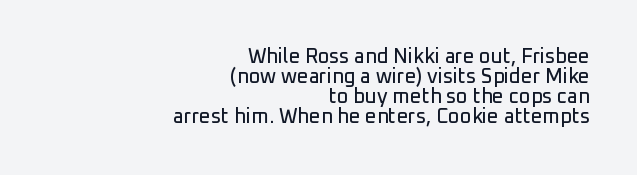
If you drew a line through each stem, it would be perfectly vertical. Standard letterfit; no display-style spreading of the glyphs. The text block is weighted toward the right margin, trailing off unevenly leftward. Glance below the letters and you will spot only blank space. Notice how descenders almost collide with the ascenders below — that's tight leading.
